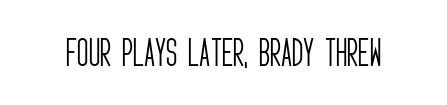
{"serif": "no", "italic": "no", "bold": "no", "weight": "light", "width": "condensed", "stroke_contrast": "low", "x_height": "large", "monospaced": "no", "underline": "no", "letter_spacing": "normal", "letter_spacing_em": 0.0, "glyph_px": 31}
